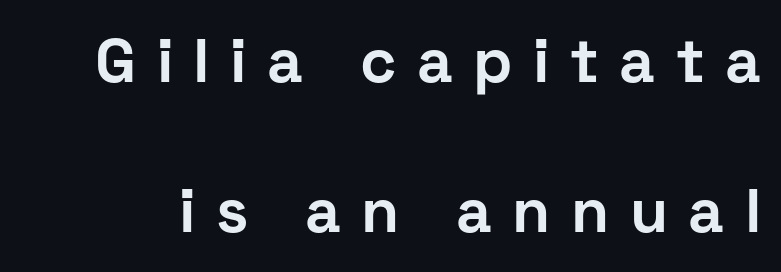
The image shows 62 px bold sans-serif type, upright; set loose line spacing (2.42x), unusually wide letter spacing (+0.33 em), not underlined; low stroke contrast and a medium x-height.
